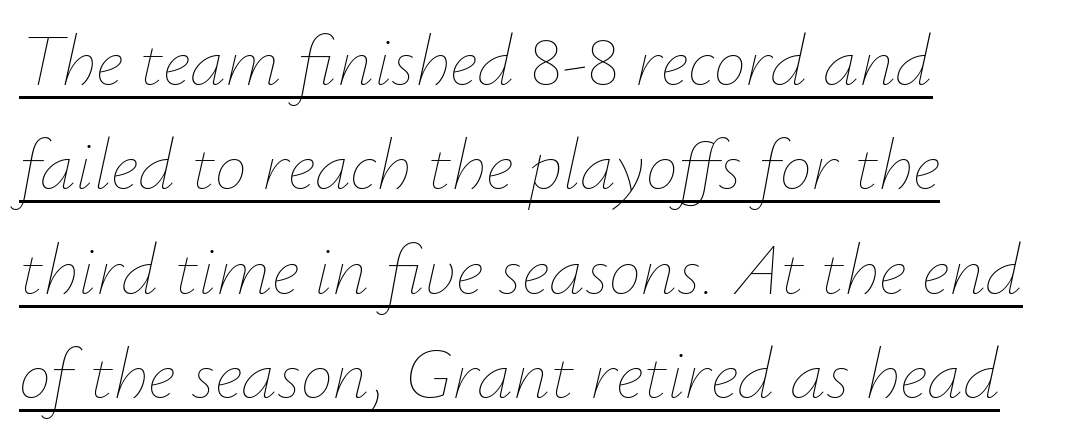
Q: Is the text bold? A: No.
Q: Is the text italic (slanted)? A: Yes, it leans right by about 12 degrees.
Q: Is the text underlined? A: Yes.
Q: How is the paragraph aligned? A: Left-aligned.
Q: Is the spacing between letters normal or unusually wide? A: Normal.
Q: Is the spacing between lines tight, normal or loose? A: Normal.
Q: Width (condensed, normal, or wide)? A: Normal.
Q: Stroke contrast? A: Low.
Q: x-height? A: Small.
Q: Monospaced? A: No.
